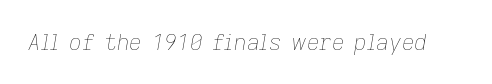
The image shows 22 px text type, italic (leaning right); set normal letter spacing, not underlined.
